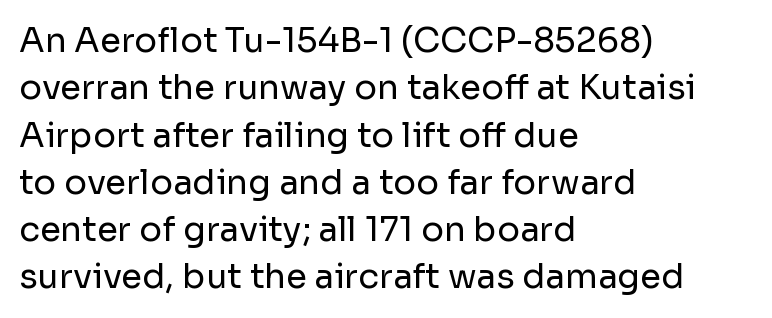
The image shows 34 px regular-weight sans-serif type, upright; set left-aligned, normal line spacing (1.39x), normal letter spacing, not underlined; low stroke contrast and a medium x-height.
